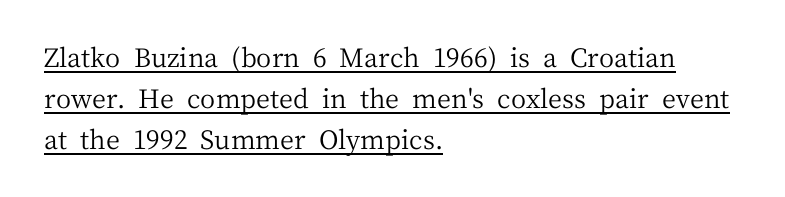
Q: Is the text bold? A: No.
Q: Is the text italic (slanted)? A: No, it is upright.
Q: Is the text underlined? A: Yes.
Q: How is the paragraph aligned? A: Left-aligned.
Q: Is the spacing between letters normal or unusually wide? A: Normal.
Q: Is the spacing between lines tight, normal or loose? A: Normal.
